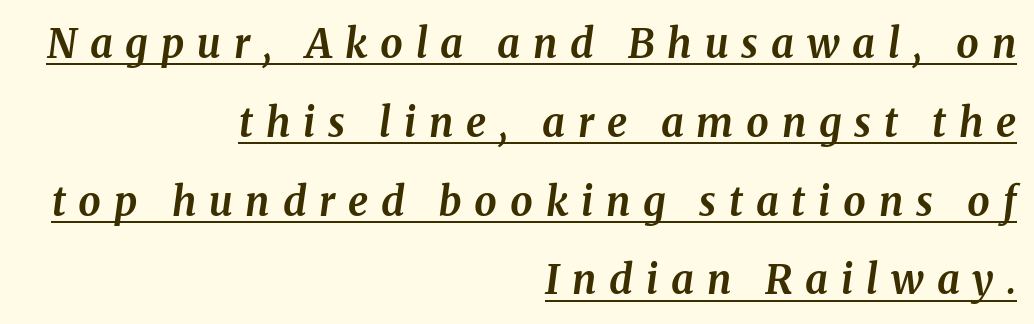
Q: Is the text bold? A: Yes.
Q: Is the text italic (slanted)? A: Yes, it leans right by about 8 degrees.
Q: Is the text underlined? A: Yes.
Q: How is the paragraph aligned? A: Right-aligned.
Q: Is the spacing between letters normal or unusually wide? A: Unusually wide.
Q: Is the spacing between lines tight, normal or loose? A: Loose.
Q: Width (condensed, normal, or wide)? A: Normal.
Q: Stroke contrast? A: Medium.
Q: x-height? A: Medium.
Q: Monospaced? A: No.
